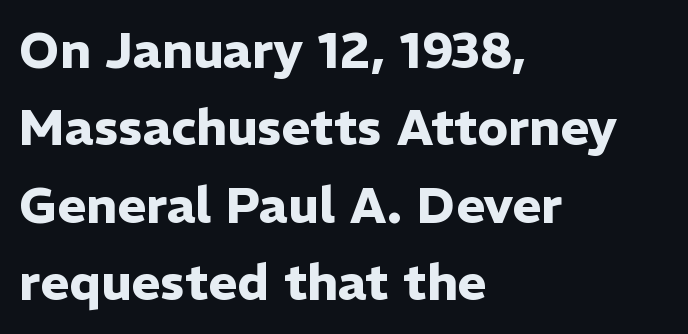
Q: Is the text bold? A: Yes.
Q: Is the text italic (slanted)? A: No, it is upright.
Q: Is the typeface a serif or a sans-serif typeface? A: Sans-serif.
Q: Is the text underlined? A: No.
Q: How is the paragraph aligned? A: Left-aligned.
Q: Is the spacing between letters normal or unusually wide? A: Normal.
Q: Is the spacing between lines tight, normal or loose? A: Normal.
Q: Width (condensed, normal, or wide)? A: Normal.
Q: Stroke contrast? A: Low.
Q: x-height? A: Medium.
Q: Monospaced? A: No.
